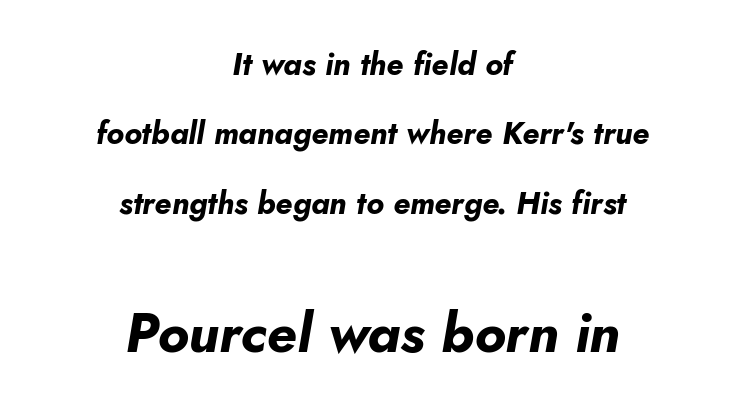
The image shows 55 px bold type, italic (leaning right); set centered, loose line spacing (2.24x), normal letter spacing, not underlined; the second (bottom) block is 1.77x larger; low stroke contrast and a small x-height.
